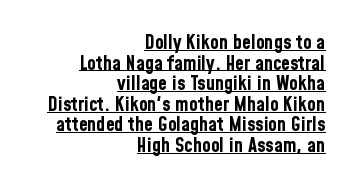
The image shows 20 px bold type, upright; set right-aligned, tight line spacing (1.03x), normal letter spacing, underlined.
